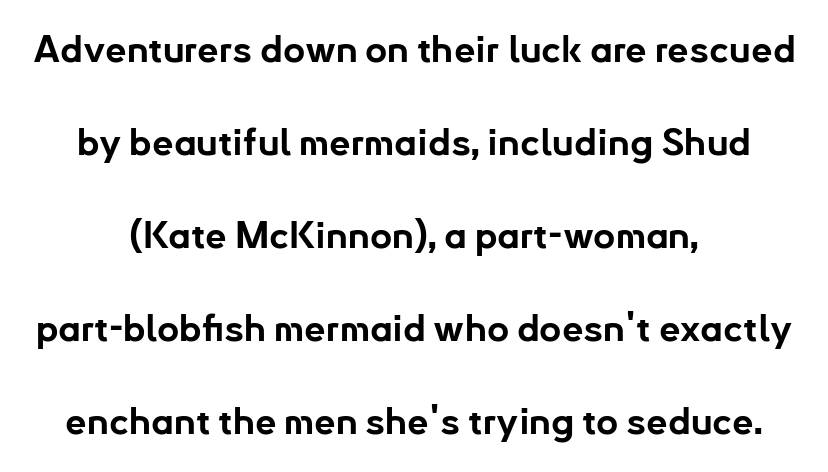
The image shows 38 px bold sans-serif type, upright; set centered, loose line spacing (2.45x), normal letter spacing, not underlined; low stroke contrast and a small x-height.
